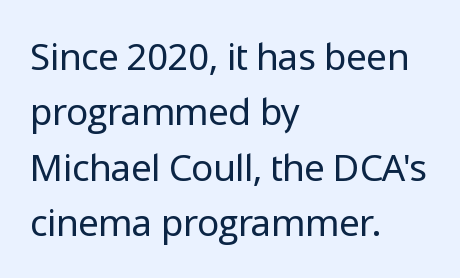
The image shows 37 px regular-weight sans-serif type, upright; set left-aligned, normal line spacing (1.5x), normal letter spacing, not underlined; low stroke contrast and a medium x-height.
